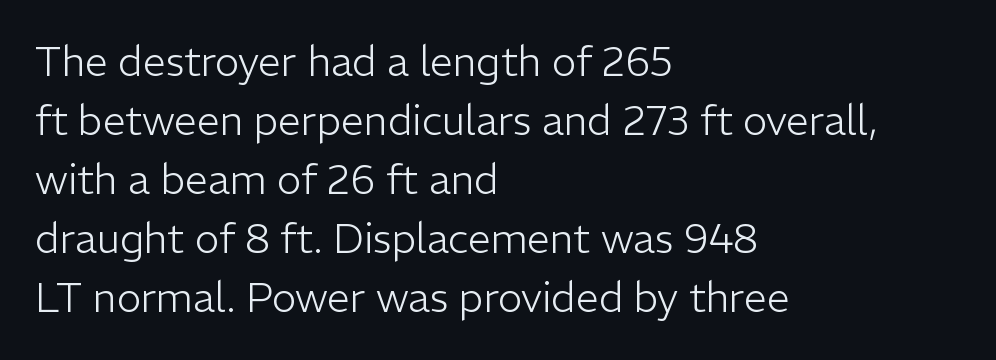
Q: Is the text bold? A: No.
Q: Is the text italic (slanted)? A: No, it is upright.
Q: Is the typeface a serif or a sans-serif typeface? A: Sans-serif.
Q: Is the text underlined? A: No.
Q: How is the paragraph aligned? A: Left-aligned.
Q: Is the spacing between letters normal or unusually wide? A: Normal.
Q: Is the spacing between lines tight, normal or loose? A: Normal.
Q: Width (condensed, normal, or wide)? A: Normal.
Q: Stroke contrast? A: Low.
Q: x-height? A: Medium.
Q: Monospaced? A: No.
